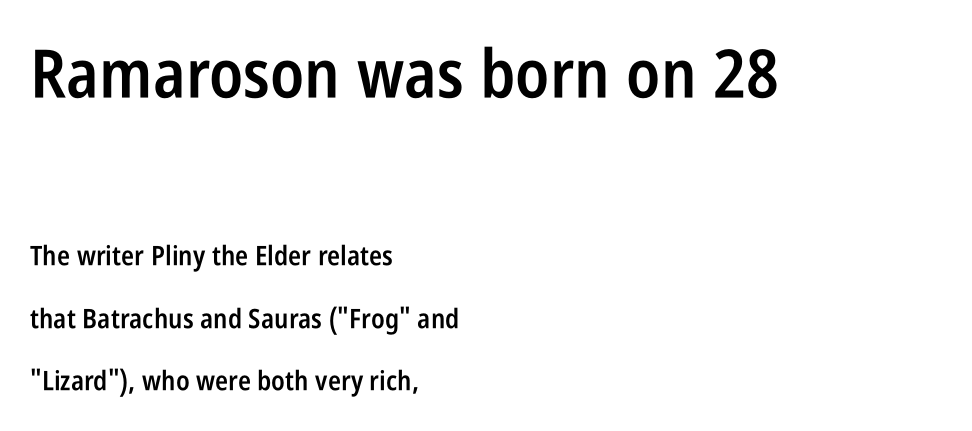
Which margin do the lines hug? The left one — the right edge is uneven. Tracking here is standard; glyphs follow each other at the usual distance. Underline: absent. This rendering employs a face without finishing strokes, i.e., a sans-serif.
